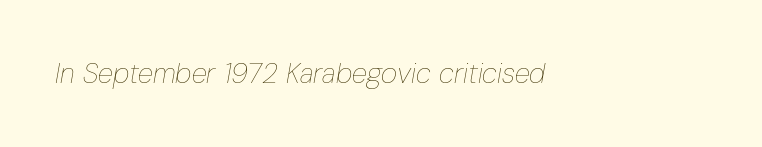
Q: Is the text bold? A: No.
Q: Is the text italic (slanted)? A: Yes, it leans right by about 10 degrees.
Q: Is the text underlined? A: No.
Q: Is the spacing between letters normal or unusually wide? A: Normal.
Q: Width (condensed, normal, or wide)? A: Condensed.
Q: Stroke contrast? A: Low.
Q: x-height? A: Medium.
Q: Monospaced? A: No.
